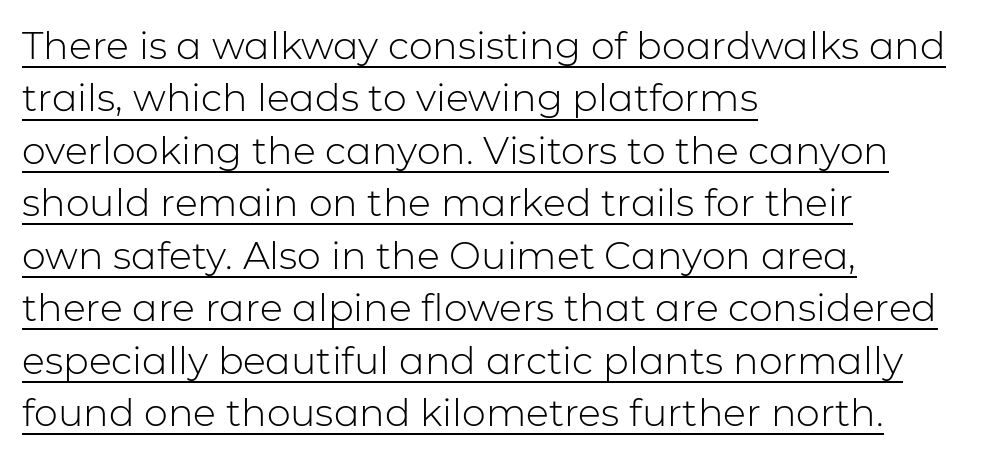
Q: Is the text bold? A: No.
Q: Is the text italic (slanted)? A: No, it is upright.
Q: Is the typeface a serif or a sans-serif typeface? A: Sans-serif.
Q: Is the text underlined? A: Yes.
Q: How is the paragraph aligned? A: Left-aligned.
Q: Is the spacing between letters normal or unusually wide? A: Normal.
Q: Is the spacing between lines tight, normal or loose? A: Normal.
Q: Width (condensed, normal, or wide)? A: Normal.
Q: Stroke contrast? A: Low.
Q: x-height? A: Medium.
Q: Monospaced? A: No.
